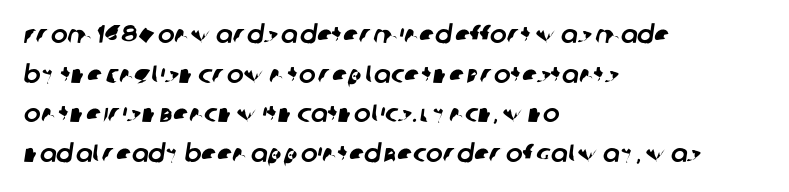
{"underline": "no", "align": "left", "line_spacing": "normal", "line_spacing_ratio": 1.59, "letter_spacing": "normal", "letter_spacing_em": 0.0, "glyph_px": 25}
